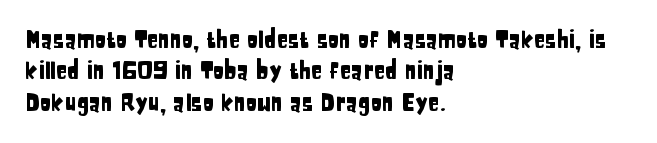
Q: Is the text italic (slanted)? A: No, it is upright.
Q: Is the text underlined? A: No.
Q: How is the paragraph aligned? A: Left-aligned.
Q: Is the spacing between letters normal or unusually wide? A: Normal.
Q: Is the spacing between lines tight, normal or loose? A: Normal.
